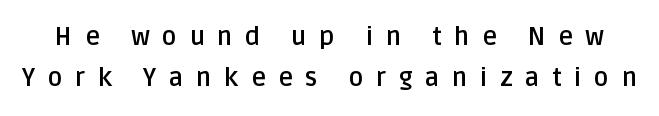
Has an underline been added? It has not. The face used here has the dense, thick strokes of a bold. There is plenty of visible air inserted between adjacent glyphs. How would I describe the line gaps? Plain and ordinary. A typesetter would mark this as roman, not italic.
